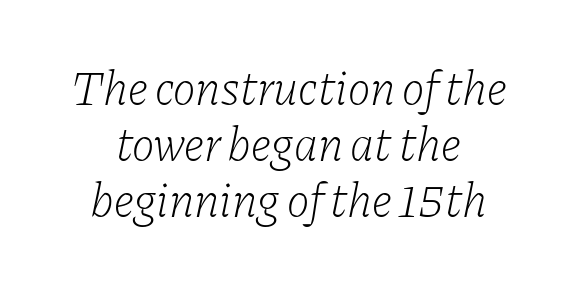
Q: Is the text bold? A: No.
Q: Is the text italic (slanted)? A: Yes, it leans right by about 11 degrees.
Q: Is the typeface a serif or a sans-serif typeface? A: Serif.
Q: Is the text underlined? A: No.
Q: How is the paragraph aligned? A: Centered.
Q: Is the spacing between letters normal or unusually wide? A: Normal.
Q: Width (condensed, normal, or wide)? A: Normal.
Q: Stroke contrast? A: Low.
Q: x-height? A: Medium.
Q: Monospaced? A: No.
